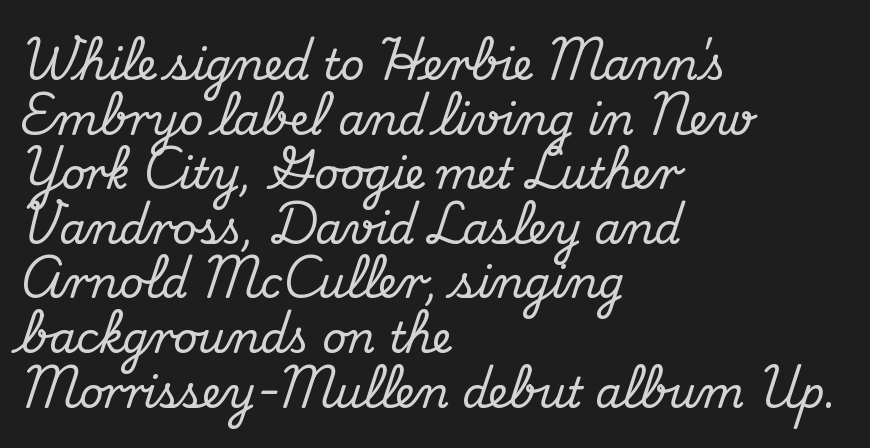
{"serif": "yes", "width": "normal", "stroke_contrast": "medium", "x_height": "small", "monospaced": "no", "underline": "no", "align": "left", "line_spacing": "normal", "line_spacing_ratio": 1.3, "letter_spacing": "normal", "letter_spacing_em": 0.0, "glyph_px": 42}
